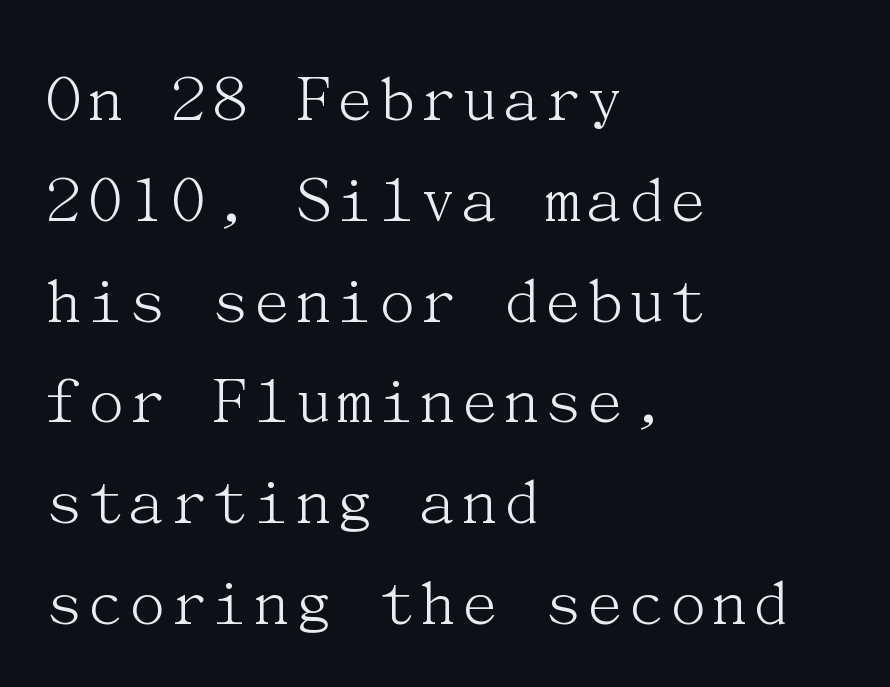
The rendering shows small feet on the letterforms — a serif design. The string is rendered with underlining switched off. You can tell it's not italic because the verticals are truly vertical. Whoever set this chose a conventional vertical rhythm.
